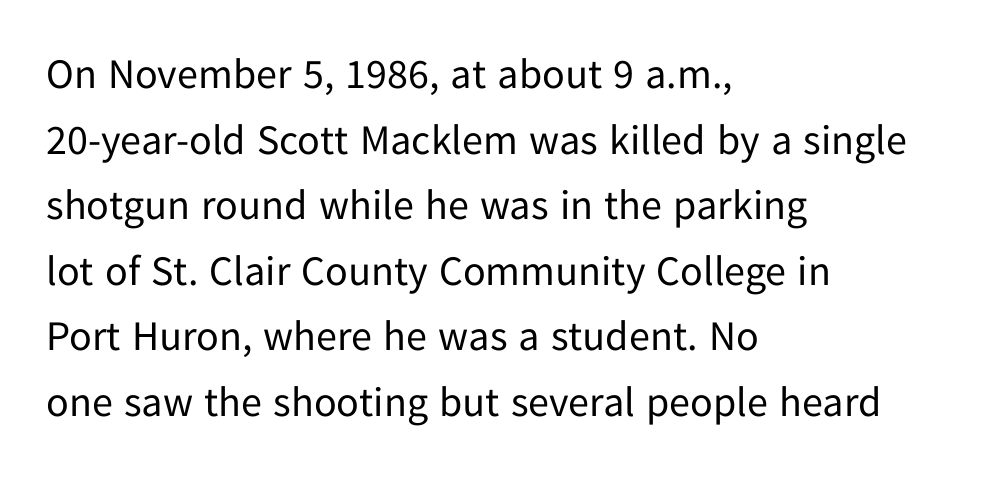
The image shows 42 px regular-weight sans-serif type, upright; set left-aligned, normal line spacing (1.56x), normal letter spacing, not underlined; low stroke contrast and a medium x-height.
